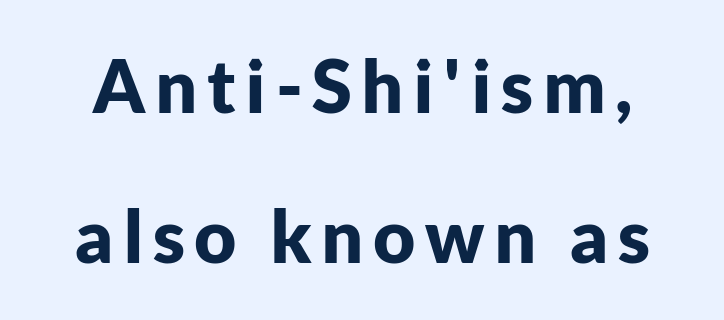
{"serif": "no", "italic": "no", "bold": "yes", "weight": "bold", "width": "normal", "stroke_contrast": "low", "x_height": "medium", "monospaced": "no", "underline": "no", "line_spacing": "loose", "line_spacing_ratio": 2.06, "glyph_px": 73}
